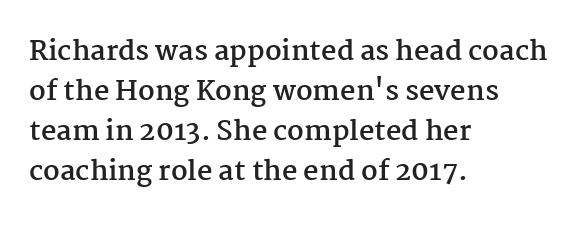
A student would call this left alignment; a typographer would say flush left, rag right. Lines of text with bare space underneath. Does the weight exceed regular? Yes, all the way to bold. Posture: vertical. The rows are spaced the way most documents space them. In terms of letterspacing, this is plain default setting.
